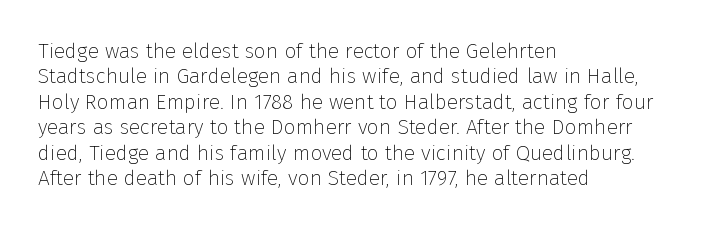
{"italic": "no", "bold": "no", "underline": "no", "align": "left", "line_spacing_ratio": 1.21, "letter_spacing": "normal", "letter_spacing_em": 0.0, "glyph_px": 21}
